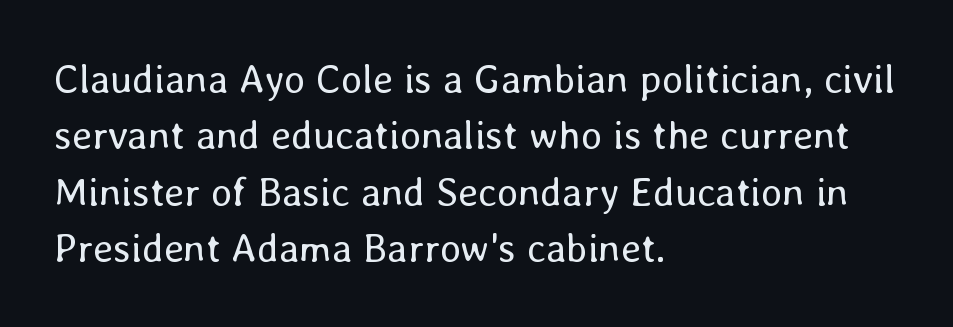
{"italic": "no", "bold": "no", "weight": "regular", "width": "normal", "stroke_contrast": "low", "x_height": "medium", "monospaced": "no", "underline": "no", "align": "left", "line_spacing": "normal", "line_spacing_ratio": 1.41, "letter_spacing": "normal", "letter_spacing_em": 0.0, "glyph_px": 40}
